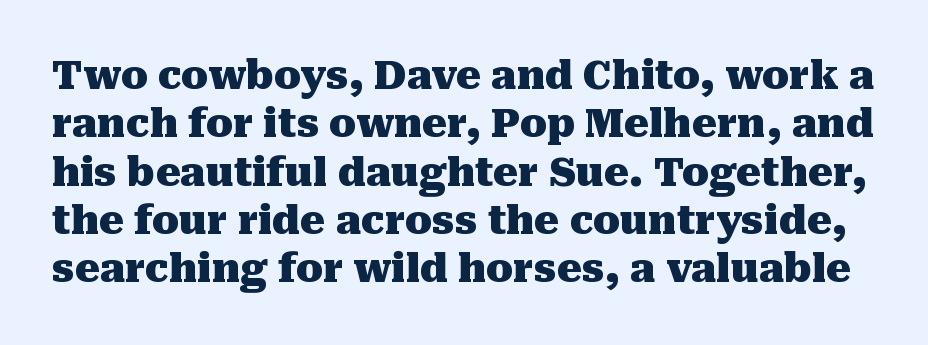
The image shows 39 px heavy serif type, upright; set line spacing 1.24x, normal letter spacing, not underlined; medium stroke contrast and a medium x-height.
